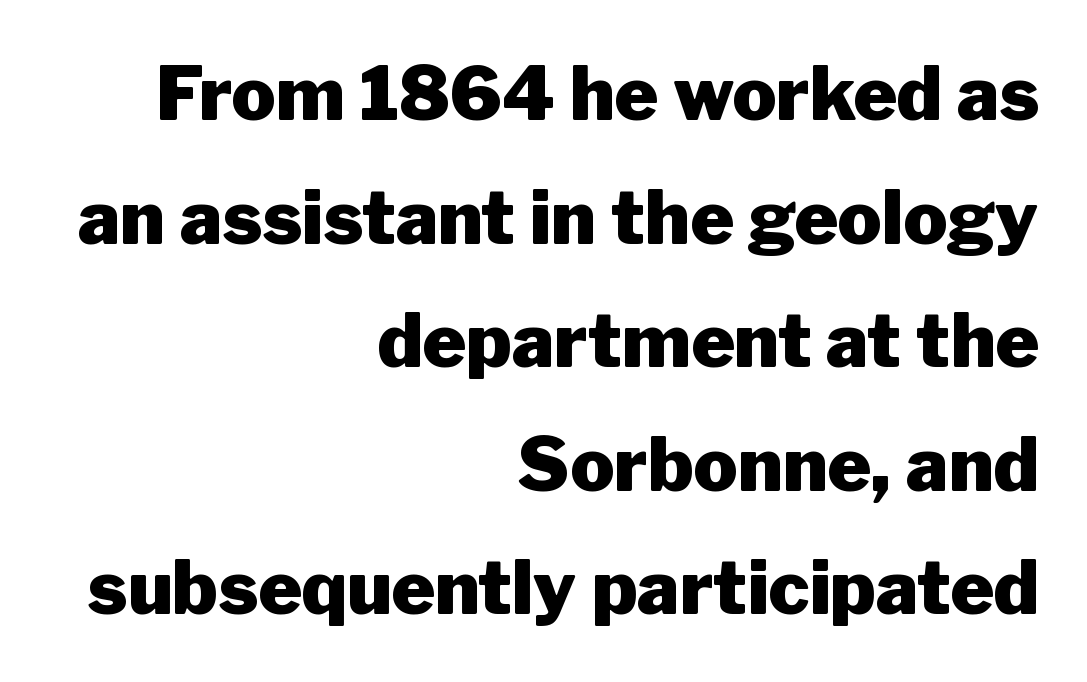
Q: Is the text bold? A: Yes.
Q: Is the text italic (slanted)? A: No, it is upright.
Q: Is the typeface a serif or a sans-serif typeface? A: Sans-serif.
Q: Is the text underlined? A: No.
Q: How is the paragraph aligned? A: Right-aligned.
Q: Is the spacing between letters normal or unusually wide? A: Normal.
Q: Is the spacing between lines tight, normal or loose? A: Normal.
Q: Width (condensed, normal, or wide)? A: Normal.
Q: Stroke contrast? A: Low.
Q: x-height? A: Medium.
Q: Monospaced? A: No.
